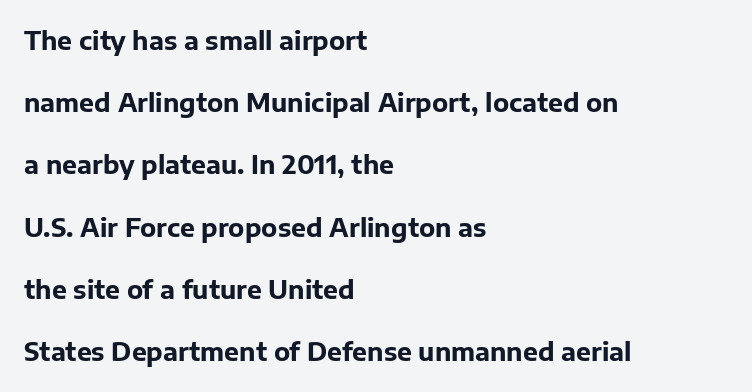
The image shows 25 px bold type, upright; set left-aligned, loose line spacing (2.49x), normal letter spacing, not underlined.
